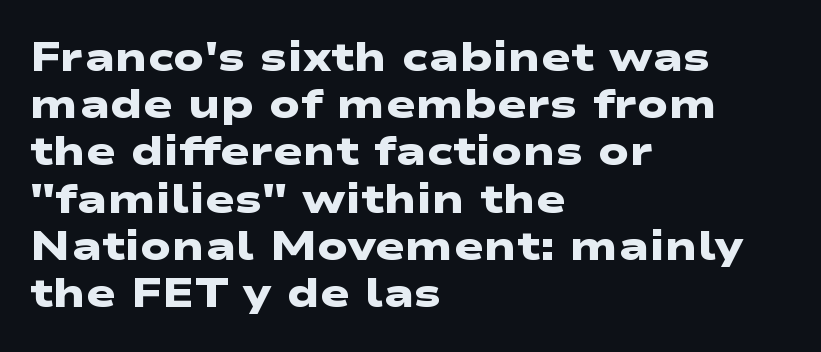
Q: Is the text bold? A: Yes.
Q: Is the typeface a serif or a sans-serif typeface? A: Sans-serif.
Q: Is the text underlined? A: No.
Q: How is the paragraph aligned? A: Left-aligned.
Q: Is the spacing between letters normal or unusually wide? A: Normal.
Q: Width (condensed, normal, or wide)? A: Wide.
Q: Stroke contrast? A: Low.
Q: x-height? A: Medium.
Q: Monospaced? A: No.
